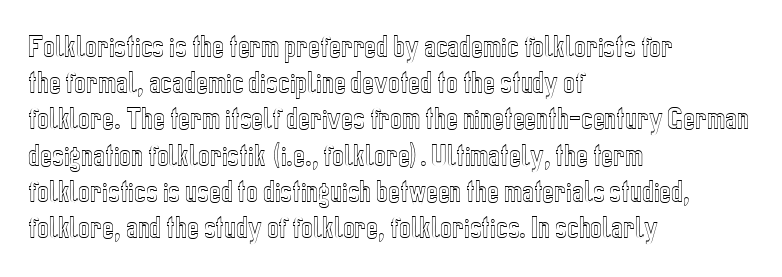
The image shows 25 px text type, upright; set left-aligned, normal line spacing (1.45x), normal letter spacing, not underlined.
